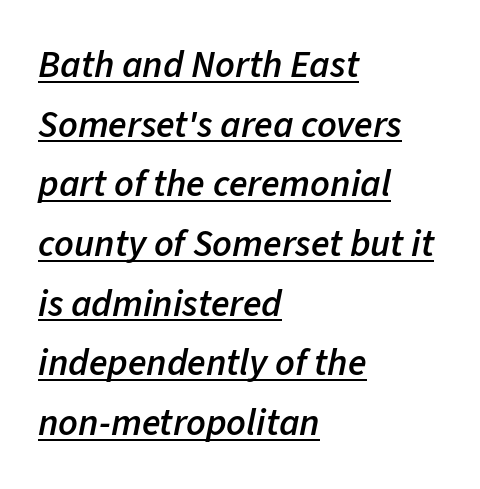
{"italic": "yes", "lean": "right", "slant_degrees": 11, "bold": "semi", "weight": "semibold", "width": "normal", "stroke_contrast": "low", "x_height": "medium", "monospaced": "no", "underline": "yes", "align": "left", "line_spacing": "normal", "line_spacing_ratio": 1.57, "letter_spacing": "normal", "letter_spacing_em": 0.0, "glyph_px": 38}
